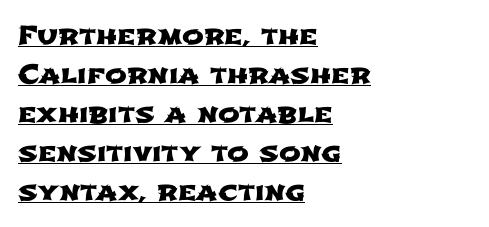
The image shows 26 px text type; set left-aligned, normal line spacing (1.5x), normal letter spacing, underlined.
